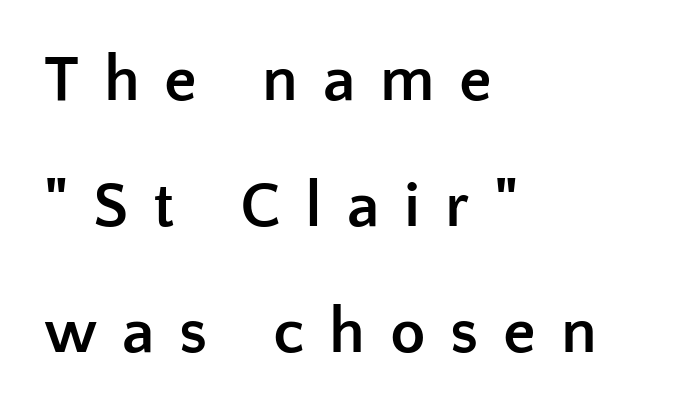
The image shows 65 px semibold sans-serif type, upright; set left-aligned, loose line spacing (1.94x), unusually wide letter spacing (+0.38 em), not underlined; low stroke contrast and a medium x-height.
